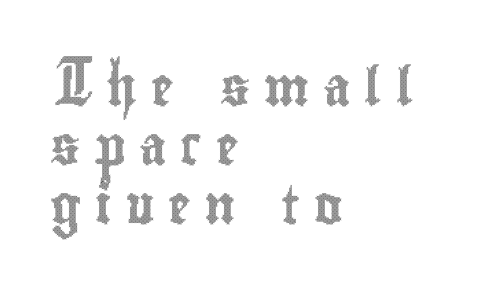
The passage is arranged the way most books set body copy — flush left. The space between consecutive lines is moderate. These lines were composed using upright roman letters. Note the varied advance widths — an 'i' is clearly narrower than an 'm'. The zone under the glyphs is completely vacant. Honestly, the letter spacing is so wide it's the main thing you notice.
